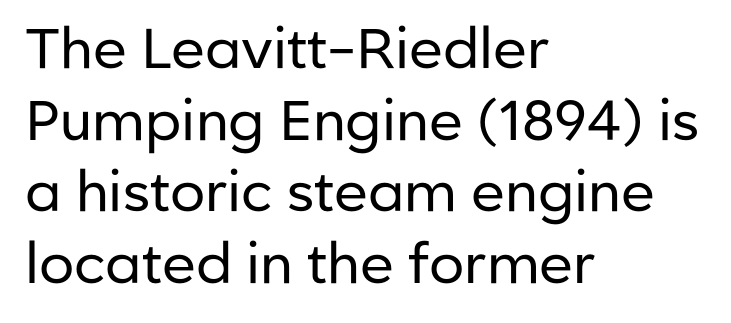
Q: Is the text bold? A: No.
Q: Is the text italic (slanted)? A: No, it is upright.
Q: Is the typeface a serif or a sans-serif typeface? A: Sans-serif.
Q: Is the text underlined? A: No.
Q: How is the paragraph aligned? A: Left-aligned.
Q: Is the spacing between letters normal or unusually wide? A: Normal.
Q: Is the spacing between lines tight, normal or loose? A: Normal.
Q: Width (condensed, normal, or wide)? A: Normal.
Q: Stroke contrast? A: Low.
Q: x-height? A: Medium.
Q: Monospaced? A: No.
